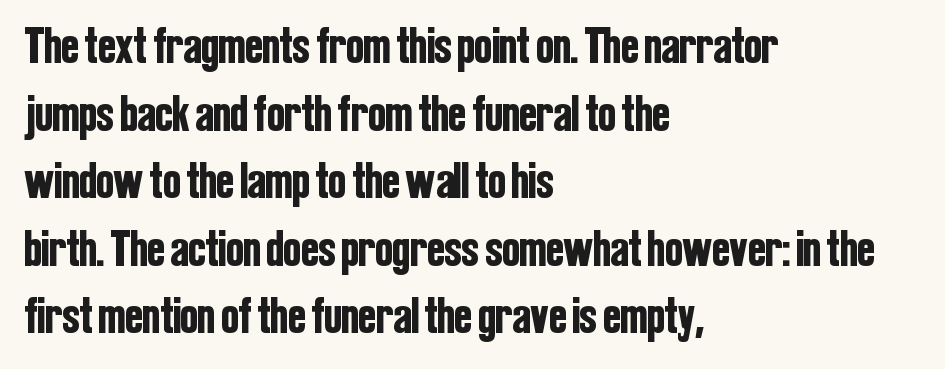
{"serif": "no", "italic": "no", "width": "condensed", "stroke_contrast": "low", "x_height": "medium", "monospaced": "no", "underline": "no", "align": "left", "line_spacing": "normal", "line_spacing_ratio": 1.3, "letter_spacing": "normal", "letter_spacing_em": 0.0, "glyph_px": 52}
